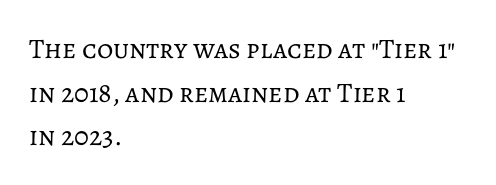
No chunkiness to these letters — they're not bold. Is there much room between lines? A standard amount, neither cramped nor airy. Each word holds together tightly as a unit, with standard inter-letter gaps. The passage shown is typed in a proportional face where columns would drift. Typeset ragged right — the left edge is the straight one. This is the regular roman posture of the typeface.
